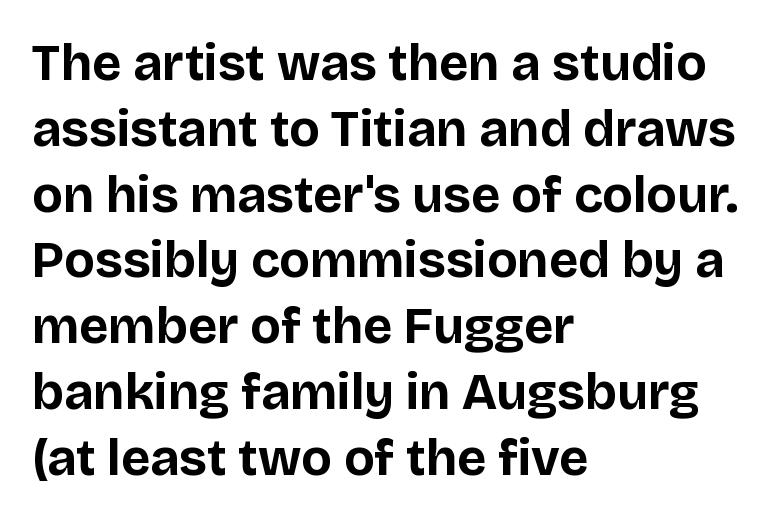
Q: Is the text bold? A: Yes.
Q: Is the text italic (slanted)? A: No, it is upright.
Q: Is the typeface a serif or a sans-serif typeface? A: Sans-serif.
Q: Is the text underlined? A: No.
Q: How is the paragraph aligned? A: Left-aligned.
Q: Is the spacing between letters normal or unusually wide? A: Normal.
Q: Is the spacing between lines tight, normal or loose? A: Normal.
Q: Width (condensed, normal, or wide)? A: Normal.
Q: Stroke contrast? A: Low.
Q: x-height? A: Large.
Q: Monospaced? A: No.
